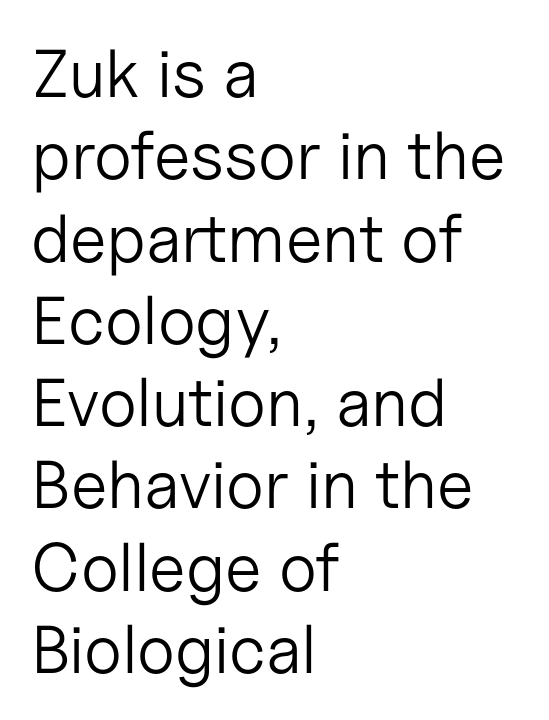
{"serif": "no", "italic": "no", "bold": "no", "weight": "light", "width": "normal", "stroke_contrast": "low", "x_height": "medium", "monospaced": "no", "underline": "no", "align": "left", "line_spacing_ratio": 1.21, "letter_spacing": "normal", "letter_spacing_em": 0.0, "glyph_px": 68}
